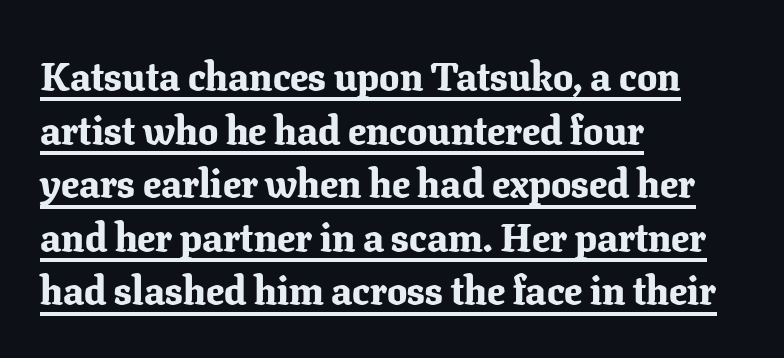
{"serif": "yes", "italic": "no", "bold": "yes", "weight": "bold", "width": "normal", "stroke_contrast": "low", "x_height": "medium", "monospaced": "no", "underline": "yes", "align": "left", "line_spacing": "normal", "line_spacing_ratio": 1.34, "letter_spacing": "normal", "letter_spacing_em": 0.0, "glyph_px": 40}
